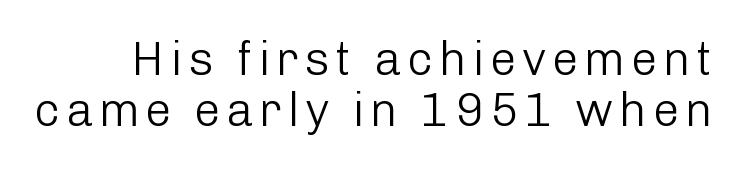
Q: Is the text bold? A: No.
Q: Is the text italic (slanted)? A: No, it is upright.
Q: Is the typeface a serif or a sans-serif typeface? A: Sans-serif.
Q: Is the text underlined? A: No.
Q: Is the spacing between lines tight, normal or loose? A: Tight.
Q: Width (condensed, normal, or wide)? A: Normal.
Q: Stroke contrast? A: Low.
Q: x-height? A: Medium.
Q: Monospaced? A: No.
